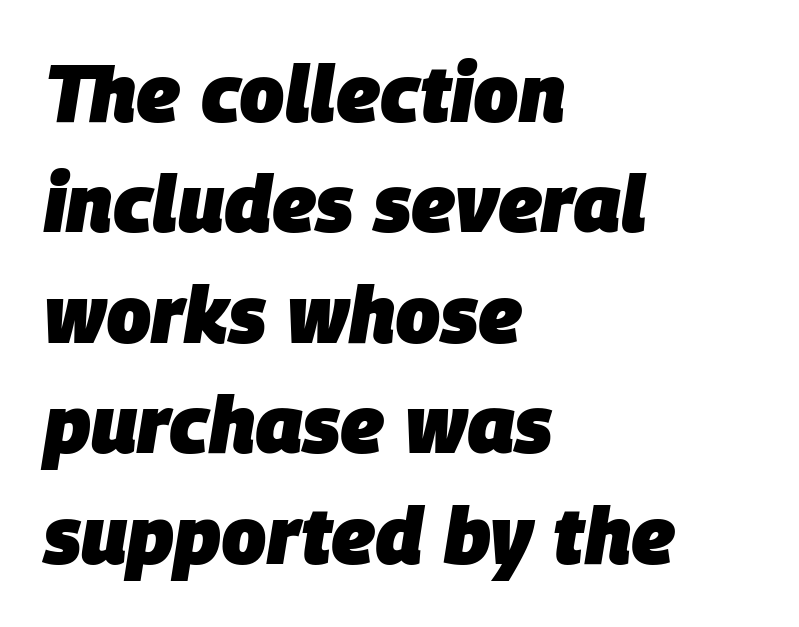
{"italic": "yes", "lean": "right", "slant_degrees": 9, "bold": "yes", "weight": "heavy", "width": "normal", "stroke_contrast": "low", "x_height": "large", "monospaced": "no", "underline": "no", "align": "left", "line_spacing": "normal", "line_spacing_ratio": 1.38, "letter_spacing": "normal", "letter_spacing_em": 0.0, "glyph_px": 80}
